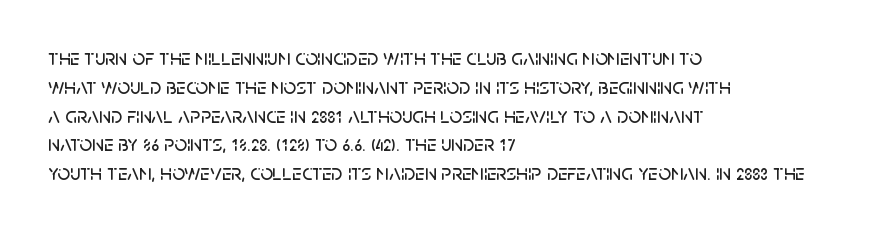
Q: Is the text italic (slanted)? A: No, it is upright.
Q: Is the text underlined? A: No.
Q: How is the paragraph aligned? A: Left-aligned.
Q: Is the spacing between letters normal or unusually wide? A: Normal.
Q: Is the spacing between lines tight, normal or loose? A: Normal.
